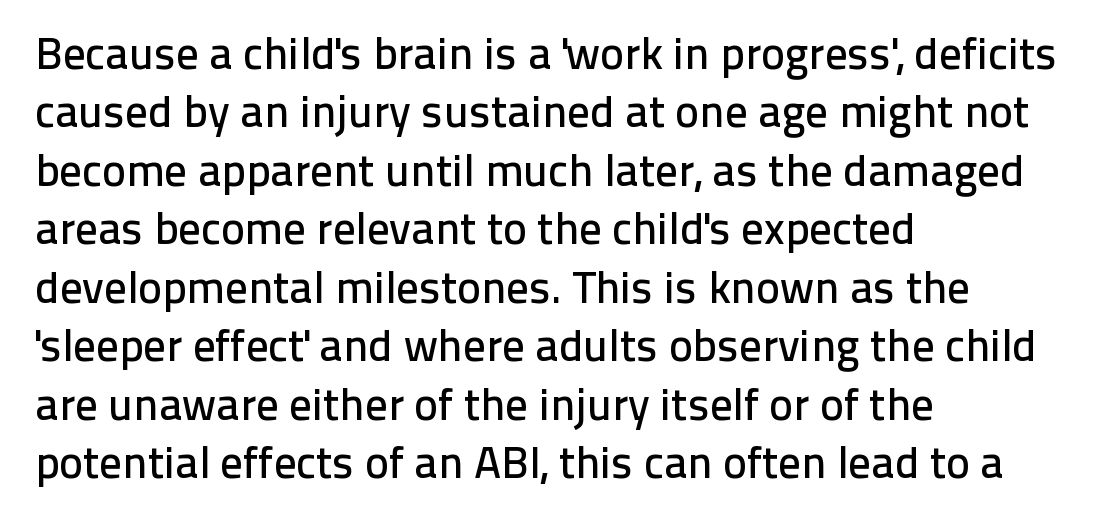
Q: Is the text italic (slanted)? A: No, it is upright.
Q: Is the typeface a serif or a sans-serif typeface? A: Sans-serif.
Q: Is the text underlined? A: No.
Q: How is the paragraph aligned? A: Left-aligned.
Q: Is the spacing between letters normal or unusually wide? A: Normal.
Q: Is the spacing between lines tight, normal or loose? A: Normal.
Q: Width (condensed, normal, or wide)? A: Normal.
Q: Stroke contrast? A: Low.
Q: x-height? A: Medium.
Q: Monospaced? A: No.
